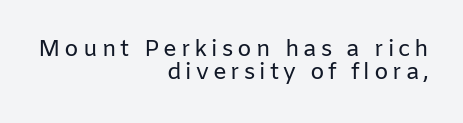
The area under the type is left untouched. The typography opts for an upright posture over an oblique one. Heft: none added — not bold. Reading down the block, your eye finds every line finishing at a fixed right position. Horizontal bands of white between lines are thin slivers.
